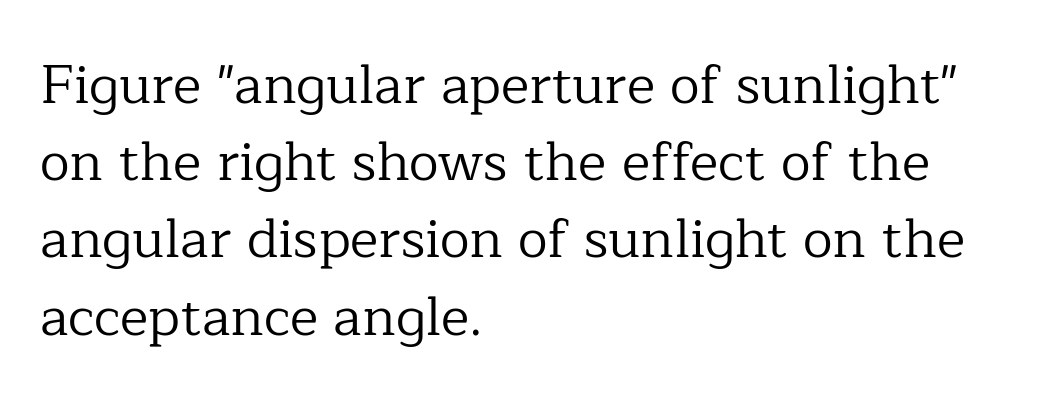
Q: Is the text bold? A: No.
Q: Is the text italic (slanted)? A: No, it is upright.
Q: Is the typeface a serif or a sans-serif typeface? A: Serif.
Q: Is the text underlined? A: No.
Q: How is the paragraph aligned? A: Left-aligned.
Q: Is the spacing between letters normal or unusually wide? A: Normal.
Q: Is the spacing between lines tight, normal or loose? A: Normal.
Q: Width (condensed, normal, or wide)? A: Normal.
Q: Stroke contrast? A: Low.
Q: x-height? A: Medium.
Q: Monospaced? A: No.
